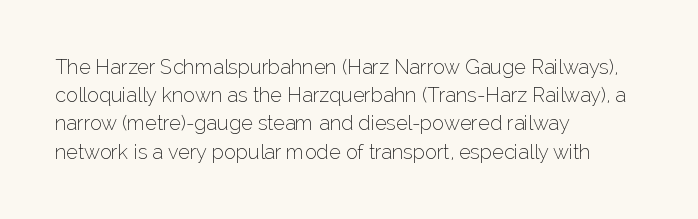
Nobody drew a line under any word here. When letters stand straight like this, we call the style roman or upright. The lines sit at an ordinary, default distance from one another. Summary of weight: not heavy and not bold.
